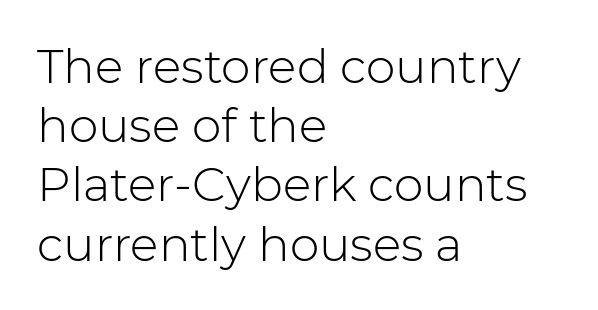
{"serif": "no", "italic": "no", "bold": "no", "weight": "light", "width": "normal", "stroke_contrast": "low", "x_height": "medium", "monospaced": "no", "underline": "no", "align": "left", "line_spacing": "normal", "line_spacing_ratio": 1.26, "letter_spacing": "normal", "letter_spacing_em": 0.0, "glyph_px": 47}
